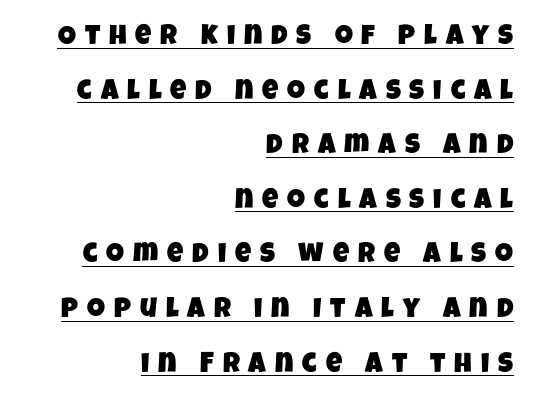
The image shows 28 px condensed sans-serif type; set right-aligned, loose line spacing (1.95x), unusually wide letter spacing (+0.32 em), underlined; low stroke contrast and a large x-height.
